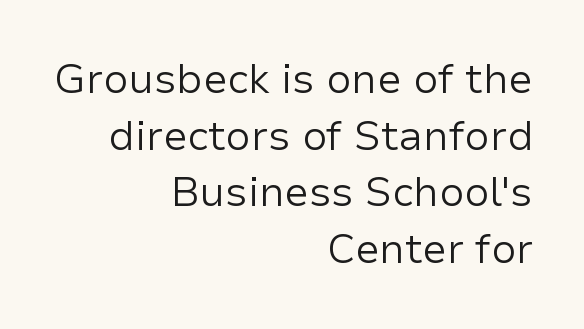
{"serif": "no", "italic": "no", "bold": "no", "weight": "regular", "width": "normal", "stroke_contrast": "low", "x_height": "medium", "monospaced": "no", "underline": "no", "align": "right", "line_spacing": "normal", "line_spacing_ratio": 1.38, "letter_spacing": "normal", "letter_spacing_em": 0.0, "glyph_px": 41}
